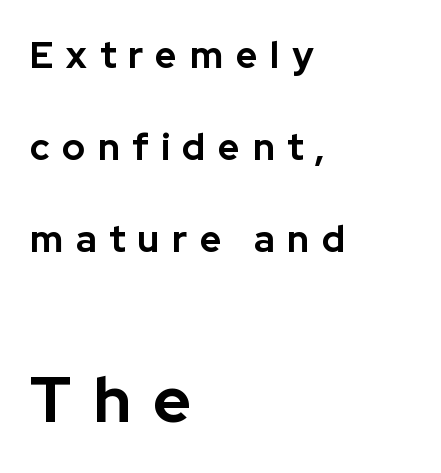
The image shows 64 px bold sans-serif type, upright; set left-aligned, loose line spacing (2.48x), unusually wide letter spacing (+0.34 em), not underlined; the second (bottom) block is 1.73x larger; low stroke contrast and a medium x-height.
